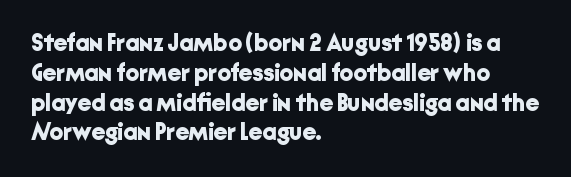
The image shows 24 px bold type, upright; set left-aligned, line spacing 1.24x, normal letter spacing, not underlined.
